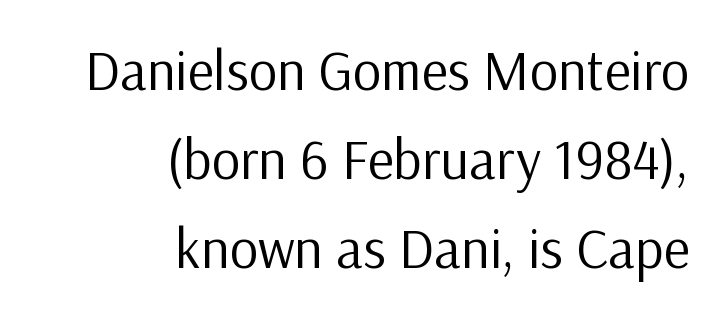
The image shows 56 px regular-weight sans-serif type, upright; set right-aligned, normal line spacing (1.59x), normal letter spacing, not underlined; low stroke contrast and a medium x-height.
